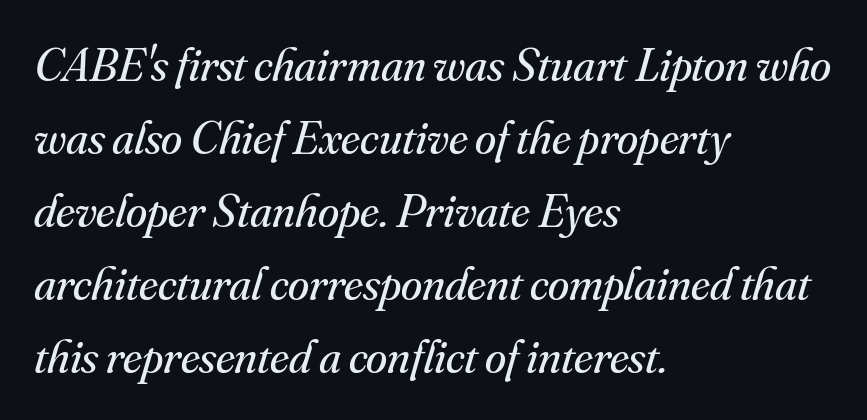
{"serif": "yes", "italic": "yes", "lean": "right", "slant_degrees": 16, "bold": "no", "weight": "regular", "width": "normal", "stroke_contrast": "medium", "x_height": "small", "monospaced": "no", "underline": "no", "align": "left", "line_spacing": "normal", "line_spacing_ratio": 1.52, "letter_spacing": "normal", "letter_spacing_em": 0.0, "glyph_px": 48}
